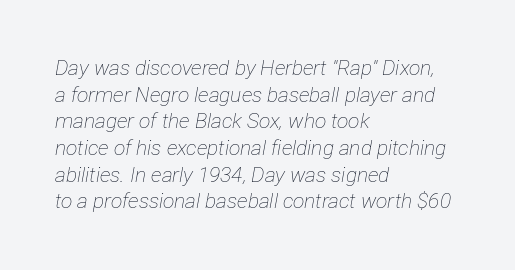
{"italic": "yes", "lean": "right", "slant_degrees": 12, "bold": "no", "underline": "no", "align": "left", "line_spacing": "normal", "line_spacing_ratio": 1.27, "letter_spacing": "normal", "letter_spacing_em": 0.0, "glyph_px": 21}
